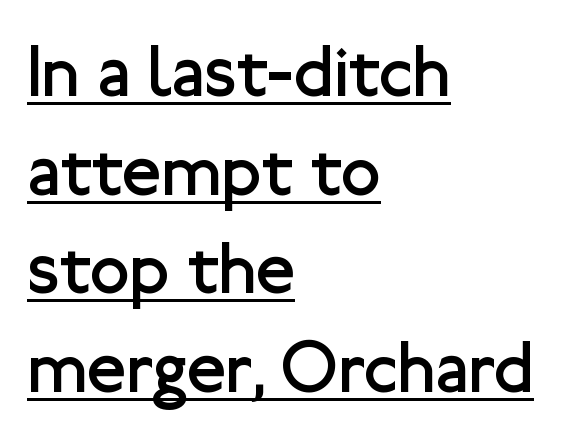
Each stroke keeps to a modest, everyday thickness or less. This is the regular roman posture of the typeface. Note the varied advance widths — an 'i' is clearly narrower than an 'm'. You can tell from the bare stems that sans-serif type was used. Beneath each row of characters lies a ruled line.
